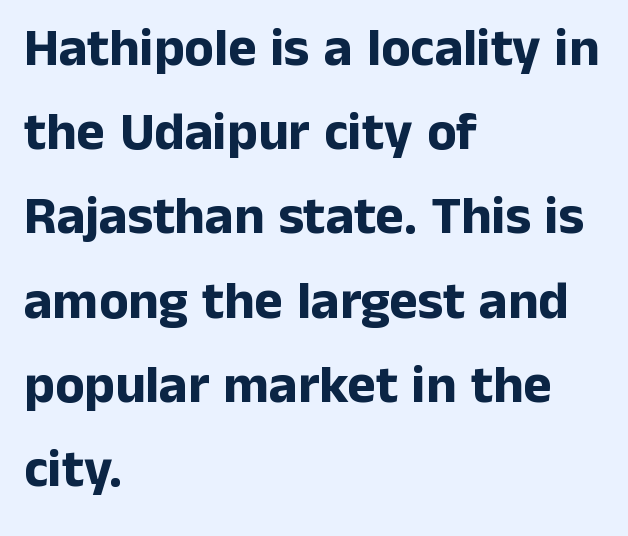
The image shows 54 px bold sans-serif type, upright; set left-aligned, normal line spacing (1.56x), normal letter spacing, not underlined; low stroke contrast and a medium x-height.
